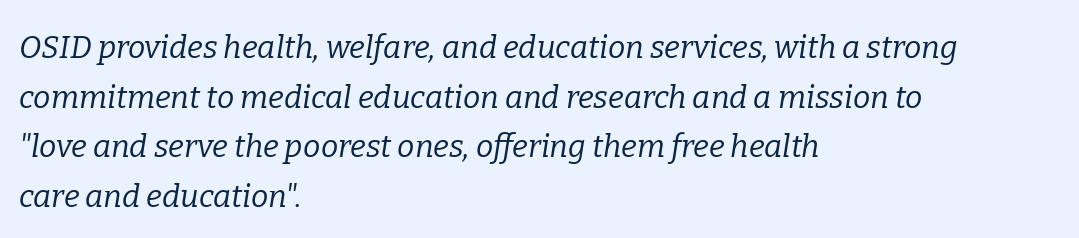
The image shows 31 px regular-weight serif type, italic (leaning right); set left-aligned, normal line spacing (1.6x), normal letter spacing, not underlined; low stroke contrast and a medium x-height.
